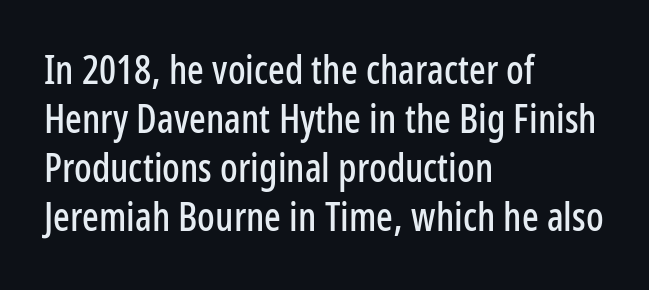
The words here are not underlined. There is no visible air inserted between adjacent glyphs. This sample is left-justified, so line endings fall wherever the words run out. Regular leading. This rendering employs a face without finishing strokes, i.e., a sans-serif. Varying glyph widths throughout — classic text-font behaviour.
